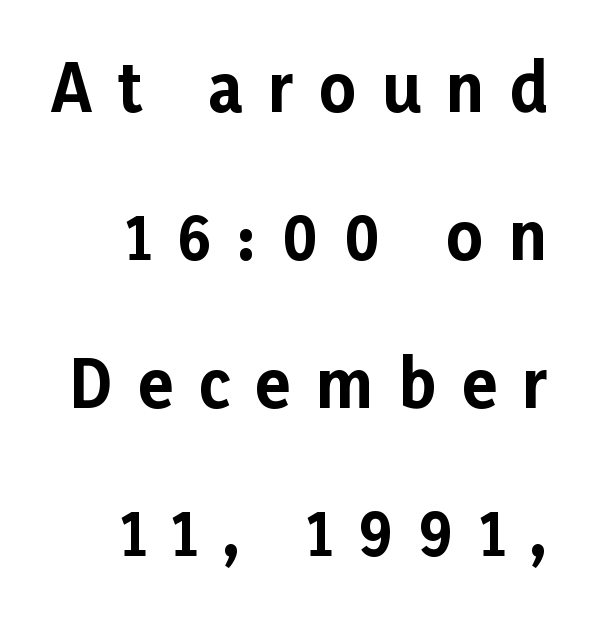
The image shows 64 px bold sans-serif type, upright; set right-aligned, loose line spacing (2.31x), unusually wide letter spacing (+0.4 em), not underlined; low stroke contrast and a medium x-height.
